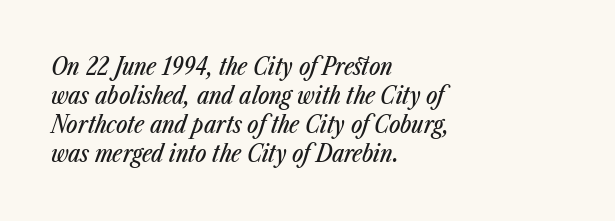
The image shows 24 px text type, italic (leaning right); set left-aligned, line spacing 1.21x, normal letter spacing, not underlined.
